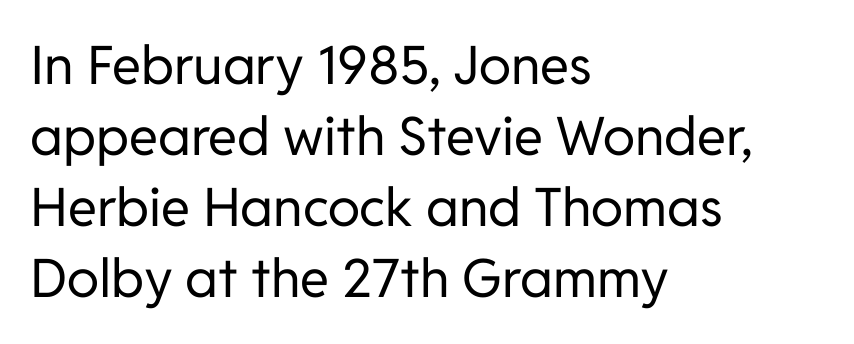
The image shows 53 px regular-weight sans-serif type, upright; set left-aligned, normal line spacing (1.34x), normal letter spacing, not underlined; low stroke contrast and a medium x-height.
